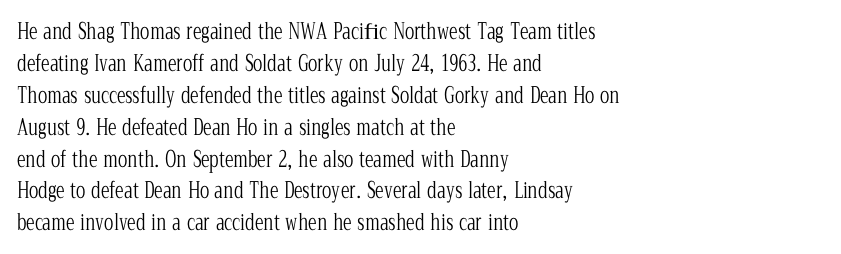
This sample uses an upright cut, with every glyph sitting square on the baseline. Check the space under the baseline: it is left empty. These lines are set flush left with a ragged right edge. Weight: not bold — regular or lighter.
